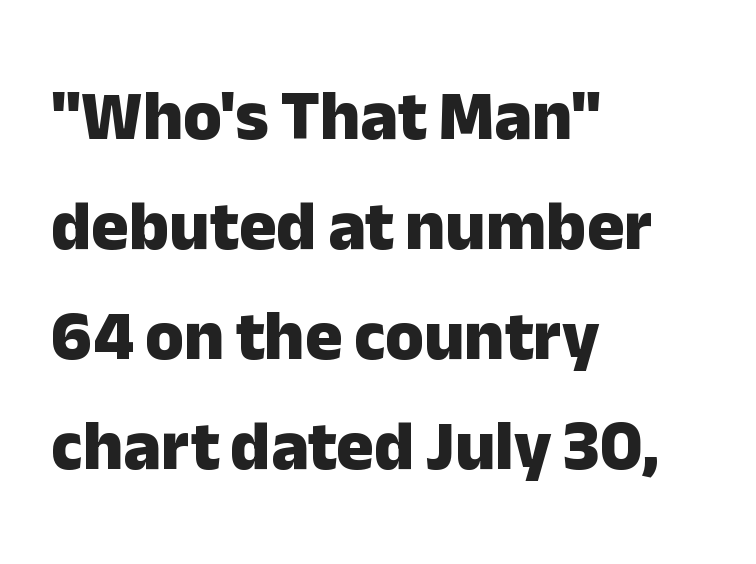
The image shows 70 px heavy sans-serif type, upright; set left-aligned, normal line spacing (1.57x), normal letter spacing, not underlined; low stroke contrast and a medium x-height.
